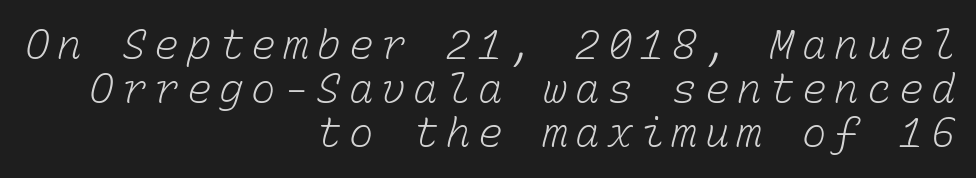
The image shows 41 px light type, monospaced; set right-aligned, tight line spacing (1.07x), not underlined; low stroke contrast and a medium x-height.
